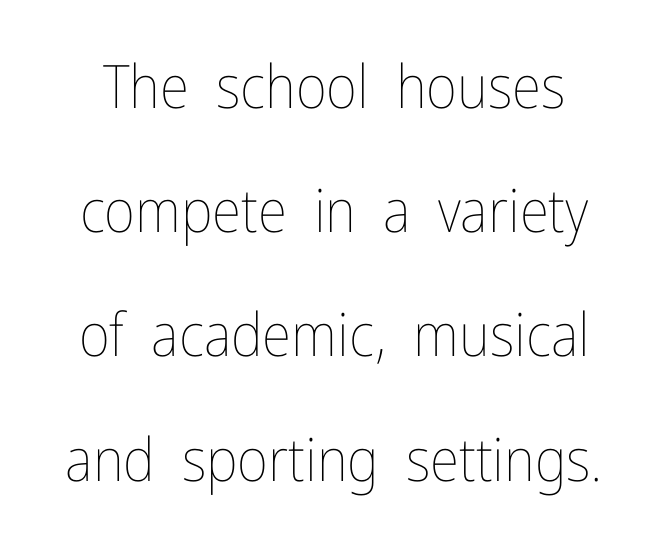
Q: Is the text bold? A: No.
Q: Is the text italic (slanted)? A: No, it is upright.
Q: Is the text underlined? A: No.
Q: Is the spacing between letters normal or unusually wide? A: Normal.
Q: Is the spacing between lines tight, normal or loose? A: Loose.
Q: Width (condensed, normal, or wide)? A: Condensed.
Q: Stroke contrast? A: Low.
Q: x-height? A: Medium.
Q: Monospaced? A: No.
